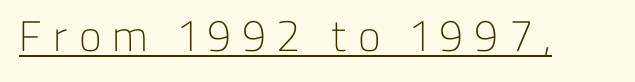
Q: Is the text bold? A: No.
Q: Is the text italic (slanted)? A: No, it is upright.
Q: Is the typeface a serif or a sans-serif typeface? A: Sans-serif.
Q: Is the text underlined? A: Yes.
Q: Is the spacing between letters normal or unusually wide? A: Unusually wide.
Q: Width (condensed, normal, or wide)? A: Normal.
Q: Stroke contrast? A: Low.
Q: x-height? A: Medium.
Q: Monospaced? A: No.
